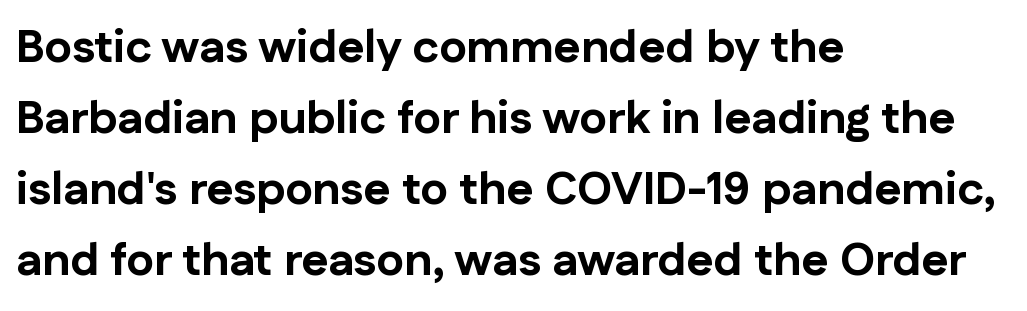
What weight is shown? A full bold with thick strokes. Here the glyphs are tracked normally, forming tight word shapes. The letters carry no serifs — their stems end cleanly without finishing strokes. The rag falls on the right side of this text block.
